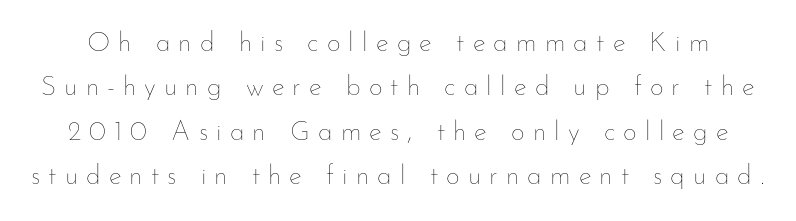
The image shows 27 px text type, upright; set normal line spacing (1.64x), unusually wide letter spacing (+0.3 em), not underlined.
